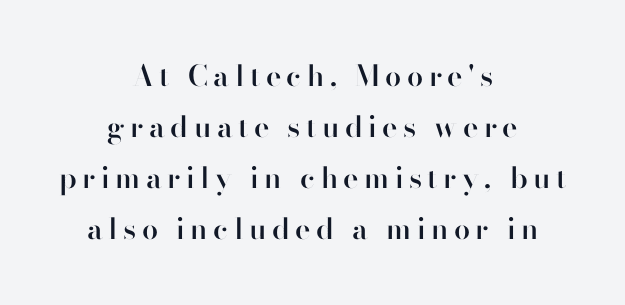
Q: Is the text bold? A: Semi-bold.
Q: Is the text italic (slanted)? A: No, it is upright.
Q: Is the typeface a serif or a sans-serif typeface? A: Sans-serif.
Q: Is the text underlined? A: No.
Q: How is the paragraph aligned? A: Centered.
Q: Width (condensed, normal, or wide)? A: Normal.
Q: Stroke contrast? A: High.
Q: x-height? A: Small.
Q: Monospaced? A: No.
